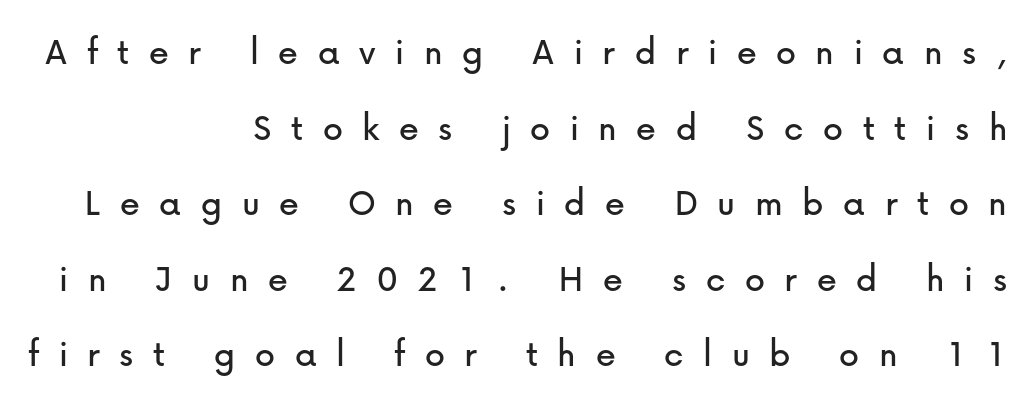
Q: Is the text italic (slanted)? A: No, it is upright.
Q: Is the typeface a serif or a sans-serif typeface? A: Sans-serif.
Q: Is the text underlined? A: No.
Q: How is the paragraph aligned? A: Right-aligned.
Q: Is the spacing between letters normal or unusually wide? A: Unusually wide.
Q: Width (condensed, normal, or wide)? A: Normal.
Q: Stroke contrast? A: Low.
Q: x-height? A: Medium.
Q: Monospaced? A: No.
